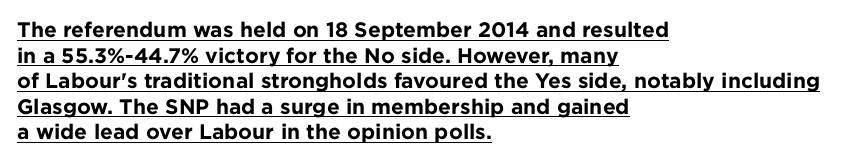
The image shows 21 px bold type, upright; set left-aligned, line spacing 1.22x, normal letter spacing, underlined.
